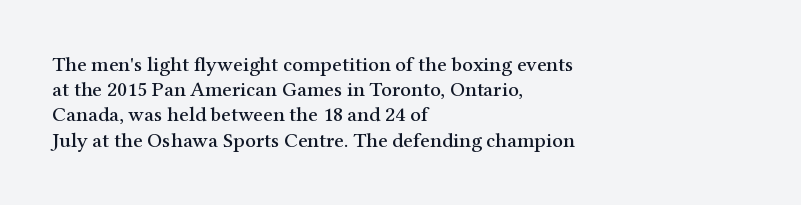
The image shows 21 px text type, upright; set left-aligned, line spacing 1.2x, normal letter spacing, not underlined.
